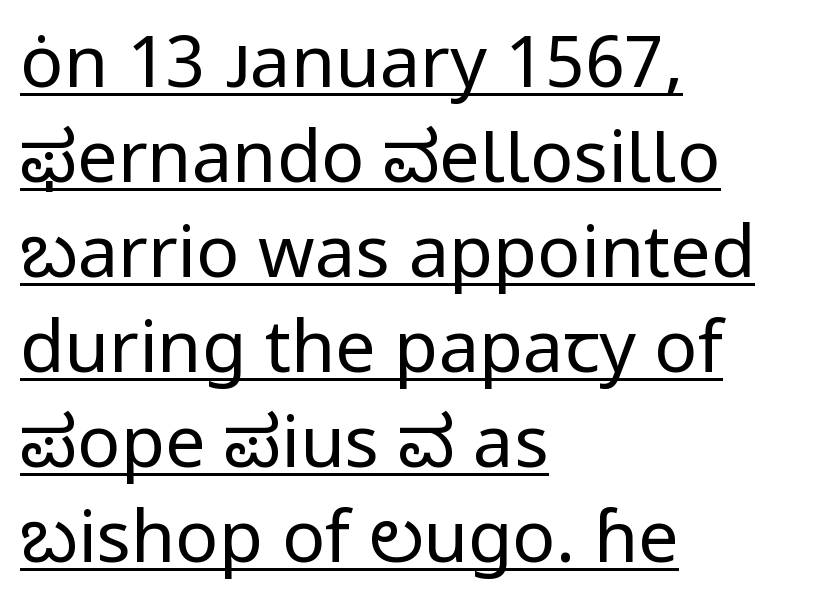
The image shows 72 px regular-weight sans-serif type, upright; set left-aligned, normal line spacing (1.32x), normal letter spacing, underlined; low stroke contrast and a medium x-height.
